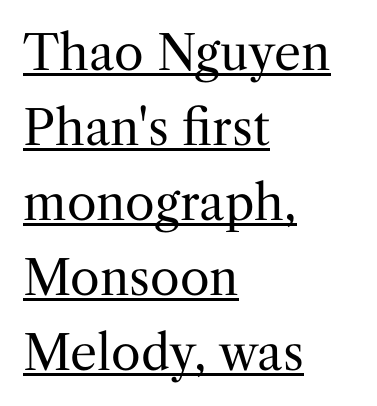
The image shows 48 px regular-weight serif type, upright; set left-aligned, normal line spacing (1.56x), normal letter spacing, underlined; medium stroke contrast and a medium x-height.
